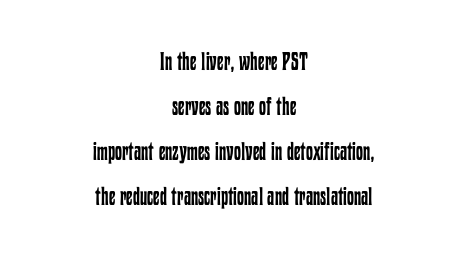
{"italic": "no", "bold": "no", "underline": "no", "align": "center", "line_spacing_ratio": 1.8, "letter_spacing": "normal", "letter_spacing_em": 0.0, "glyph_px": 25}
